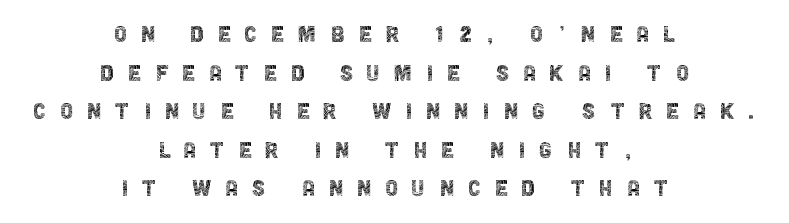
The image shows 29 px thin, condensed sans-serif type, upright; set centered, normal line spacing (1.33x), unusually wide letter spacing (+0.48 em), not underlined; a large x-height.
